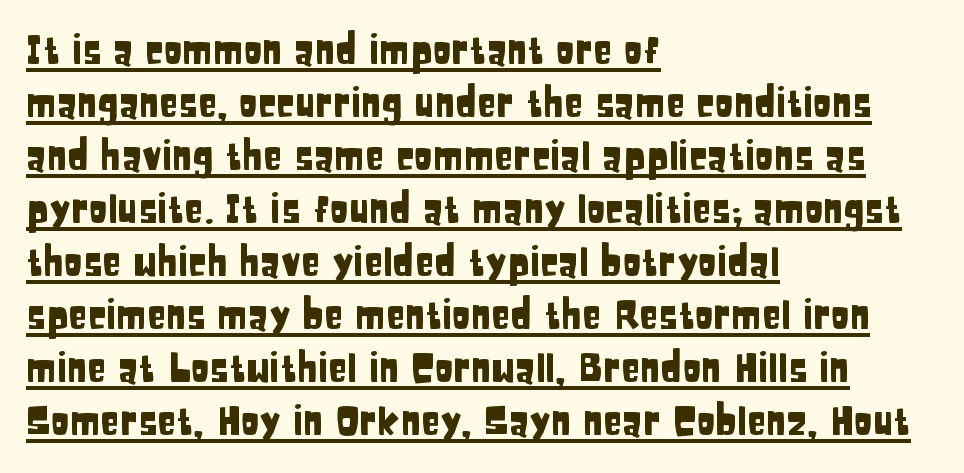
{"serif": "no", "italic": "no", "width": "condensed", "stroke_contrast": "low", "x_height": "large", "monospaced": "no", "underline": "yes", "align": "left", "line_spacing": "normal", "line_spacing_ratio": 1.36, "letter_spacing": "normal", "letter_spacing_em": 0.0, "glyph_px": 39}
